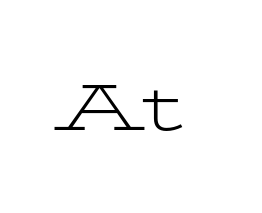
The passage shown is typed in a proportional face where columns would drift. This reads as an unemphasized weight, regular at the heaviest. The type family on display is of the serif kind. These lines were composed using upright roman letters. This sample uses plain, unmodified letter spacing. The specimen omits any rule beneath the text block's lines.
